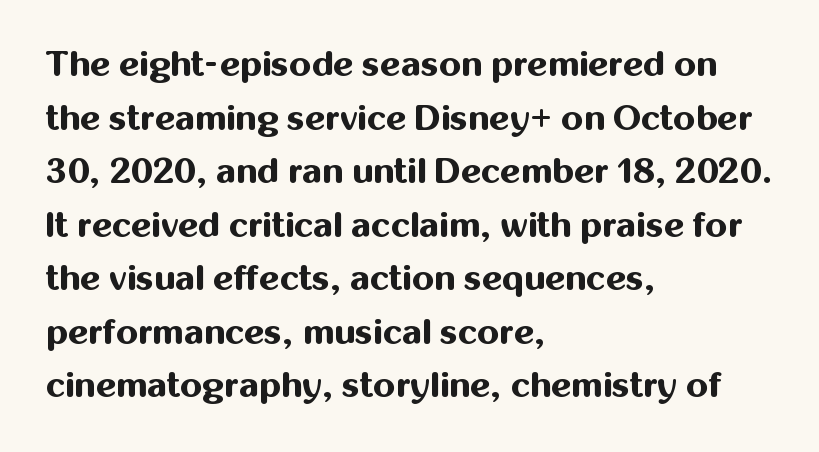
Q: Is the text bold? A: Yes.
Q: Is the text italic (slanted)? A: No, it is upright.
Q: Is the typeface a serif or a sans-serif typeface? A: Sans-serif.
Q: Is the text underlined? A: No.
Q: How is the paragraph aligned? A: Left-aligned.
Q: Is the spacing between letters normal or unusually wide? A: Normal.
Q: Is the spacing between lines tight, normal or loose? A: Normal.
Q: Width (condensed, normal, or wide)? A: Normal.
Q: Stroke contrast? A: Medium.
Q: x-height? A: Medium.
Q: Monospaced? A: No.
